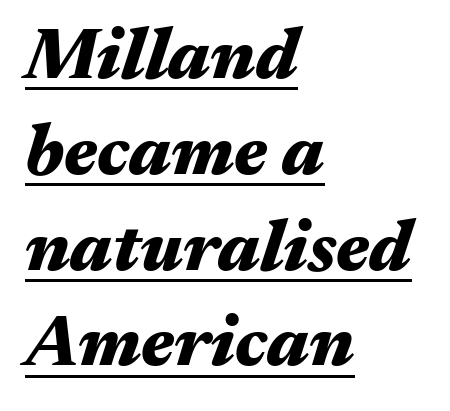
The image shows 72 px heavy, wide type, italic (leaning right); set left-aligned, normal line spacing (1.33x), normal letter spacing, underlined; medium stroke contrast and a medium x-height.
